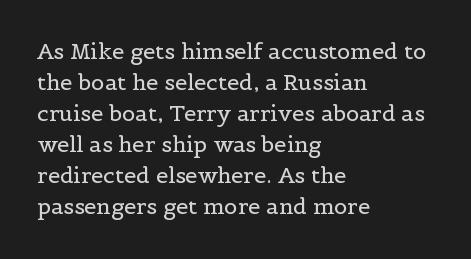
The words here are not underlined. Default kerning and tracking; the words read as compact shapes. The paragraph shown leans on its left margin. Posture: straight, roman, zero tilt. Vertical stems look standard width or narrower in stroke. Vertical spacing — default.
